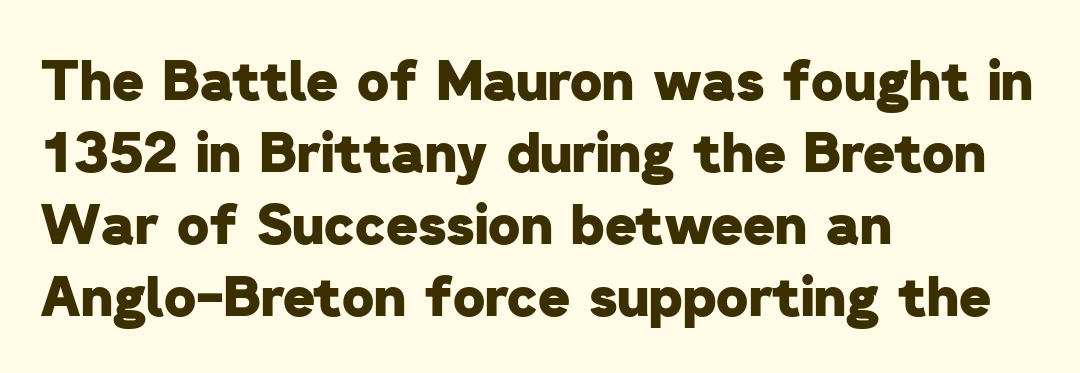
{"serif": "no", "bold": "yes", "weight": "heavy", "width": "normal", "stroke_contrast": "low", "x_height": "medium", "monospaced": "no", "underline": "no", "align": "left", "line_spacing": "normal", "line_spacing_ratio": 1.31, "letter_spacing": "normal", "letter_spacing_em": 0.0, "glyph_px": 55}
